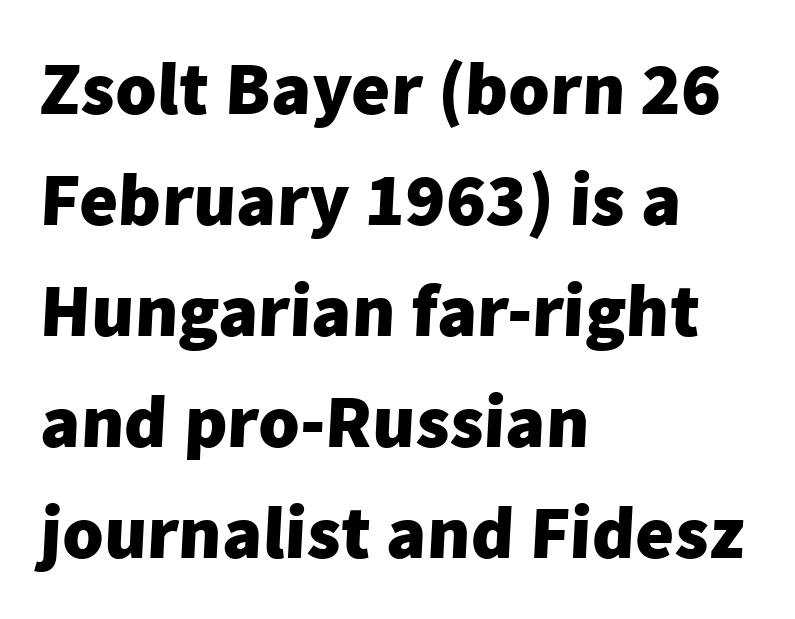
Q: Is the text bold? A: Yes.
Q: Is the typeface a serif or a sans-serif typeface? A: Sans-serif.
Q: Is the text underlined? A: No.
Q: How is the paragraph aligned? A: Left-aligned.
Q: Is the spacing between letters normal or unusually wide? A: Normal.
Q: Is the spacing between lines tight, normal or loose? A: Normal.
Q: Width (condensed, normal, or wide)? A: Normal.
Q: Stroke contrast? A: Low.
Q: x-height? A: Medium.
Q: Monospaced? A: No.
